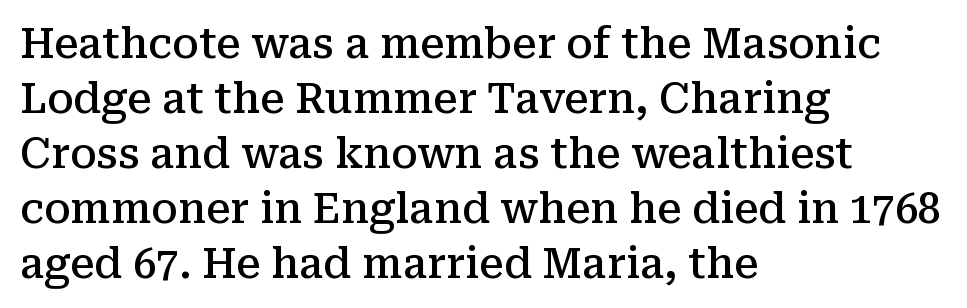
{"serif": "yes", "italic": "no", "bold": "semi", "weight": "semibold", "width": "normal", "stroke_contrast": "medium", "x_height": "medium", "monospaced": "no", "underline": "no", "align": "left", "line_spacing": "normal", "line_spacing_ratio": 1.34, "letter_spacing": "normal", "letter_spacing_em": 0.0, "glyph_px": 41}
